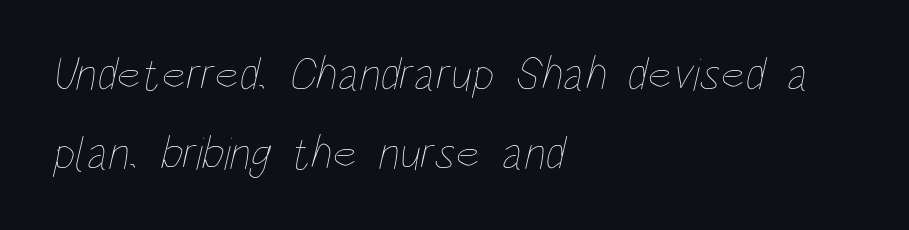
Each new line begins a customary step beneath the previous one. Lines of text with bare space underneath. Which margin do the lines hug? The left one — the right edge is uneven. Spacing verdict: proportional, widths tailored to each character. The letterforms sit at book weight or below.
